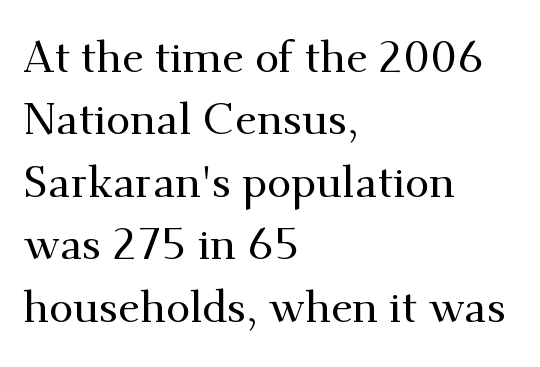
Look at the tracking — it's just the regular setting, nothing added. The face used here is seriffed, in the tradition of book romans. Line spacing here is normal. This is roman type, the default non-slanted kind.
